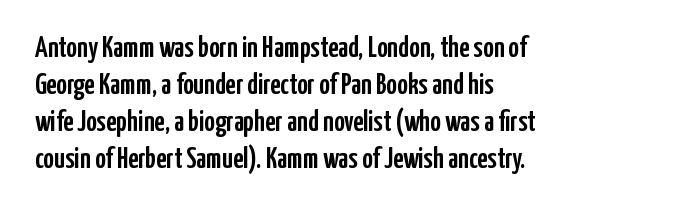
Q: Is the text italic (slanted)? A: No, it is upright.
Q: Is the typeface a serif or a sans-serif typeface? A: Sans-serif.
Q: Is the text underlined? A: No.
Q: How is the paragraph aligned? A: Left-aligned.
Q: Is the spacing between letters normal or unusually wide? A: Normal.
Q: Is the spacing between lines tight, normal or loose? A: Normal.
Q: Width (condensed, normal, or wide)? A: Condensed.
Q: Stroke contrast? A: Low.
Q: x-height? A: Medium.
Q: Monospaced? A: No.
